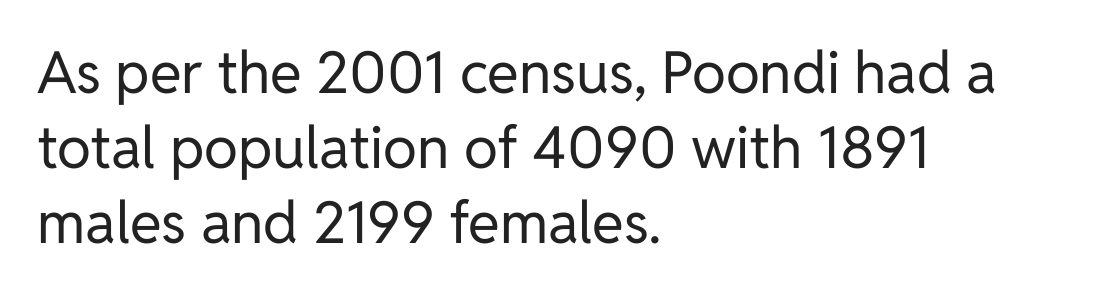
The image shows 58 px regular-weight sans-serif type, upright; set left-aligned, normal line spacing (1.29x), normal letter spacing, not underlined; low stroke contrast and a medium x-height.
